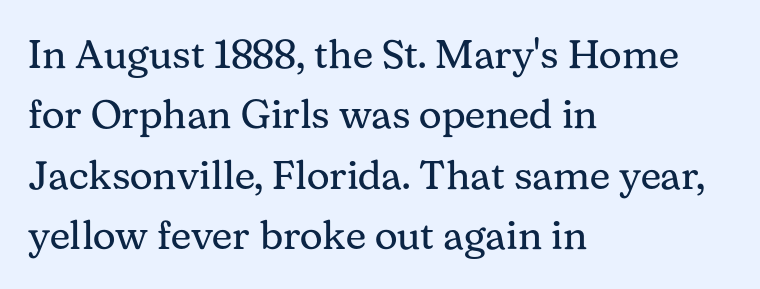
Q: Is the text bold? A: No.
Q: Is the text italic (slanted)? A: No, it is upright.
Q: Is the typeface a serif or a sans-serif typeface? A: Serif.
Q: Is the text underlined? A: No.
Q: How is the paragraph aligned? A: Left-aligned.
Q: Is the spacing between letters normal or unusually wide? A: Normal.
Q: Is the spacing between lines tight, normal or loose? A: Normal.
Q: Width (condensed, normal, or wide)? A: Normal.
Q: Stroke contrast? A: Medium.
Q: x-height? A: Medium.
Q: Monospaced? A: No.
